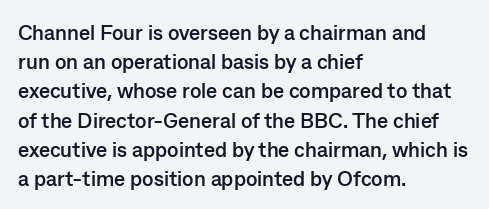
When letters stand straight like this, we call the style roman or upright. Line starts are locked; line ends wander. Quick note: underline off. Words appear dense and cohesive because spacing is normal. A normal amount of white space separates one row of letters from the next.
